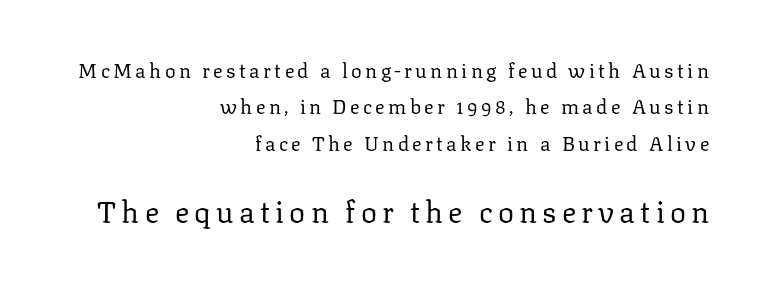
{"serif": "yes", "italic": "no", "bold": "no", "weight": "regular", "width": "normal", "stroke_contrast": "low", "x_height": "medium", "monospaced": "no", "underline": "no", "align": "right", "line_spacing_ratio": 1.82, "larger_block": "second", "size_ratio": 1.5, "glyph_px": 30}
